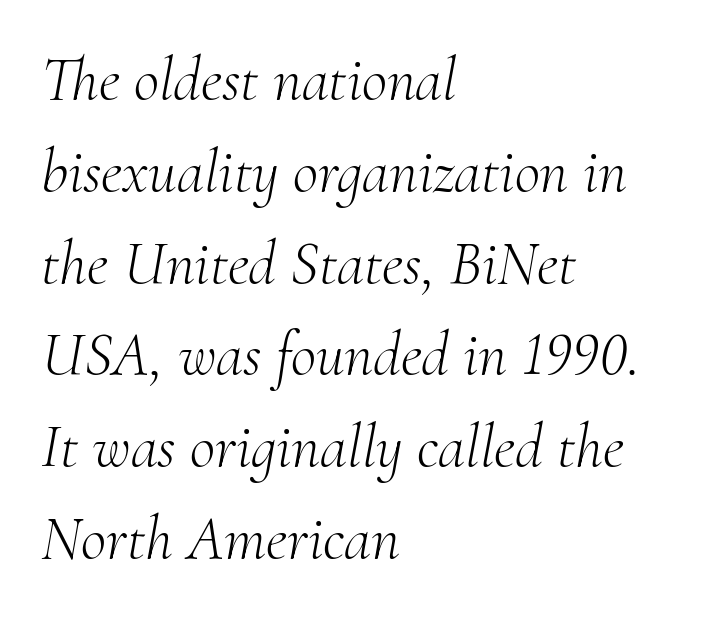
The image shows 62 px light serif type, italic (leaning right); set left-aligned, normal line spacing (1.48x), normal letter spacing, not underlined; medium stroke contrast and a small x-height.
